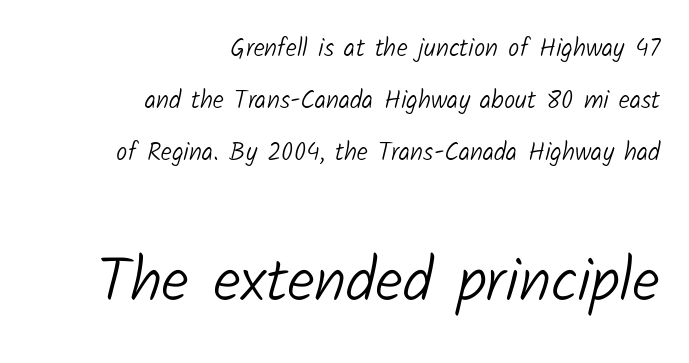
{"serif": "no", "bold": "no", "weight": "light", "width": "normal", "stroke_contrast": "low", "x_height": "medium", "monospaced": "no", "underline": "no", "align": "right", "line_spacing": "loose", "line_spacing_ratio": 2.08, "letter_spacing": "normal", "letter_spacing_em": 0.0, "larger_block": "second", "size_ratio": 2.48, "glyph_px": 62}
